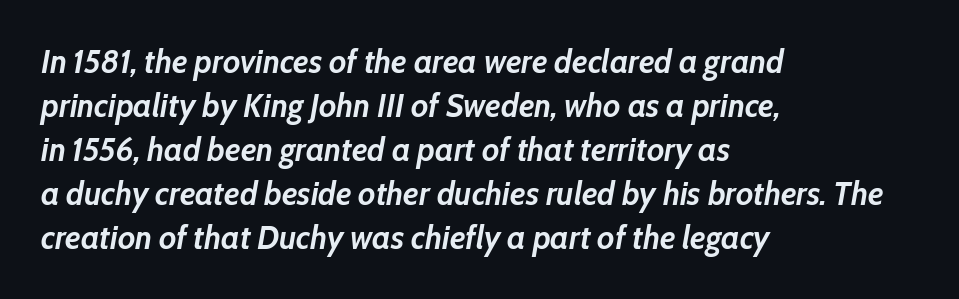
The image shows 33 px semibold type, italic (leaning right); set left-aligned, normal line spacing (1.33x), normal letter spacing, not underlined; low stroke contrast and a medium x-height.
